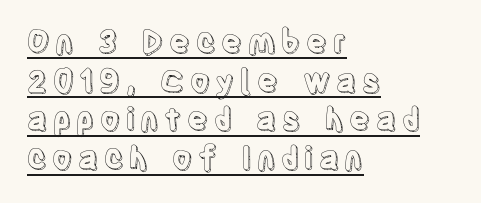
The image shows 31 px condensed type, upright; set left-aligned, normal line spacing (1.25x), underlined; a large x-height.
